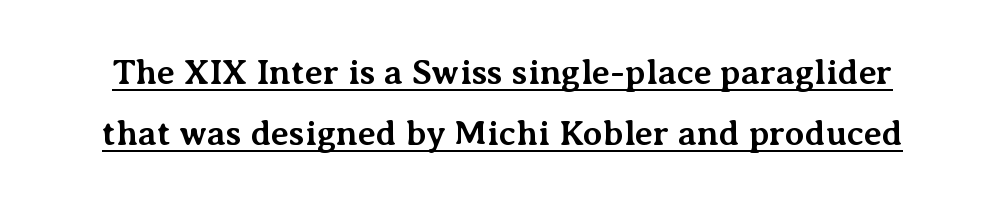
The image shows 35 px bold serif type, upright; set line spacing 1.74x, normal letter spacing, underlined; medium stroke contrast and a medium x-height.
